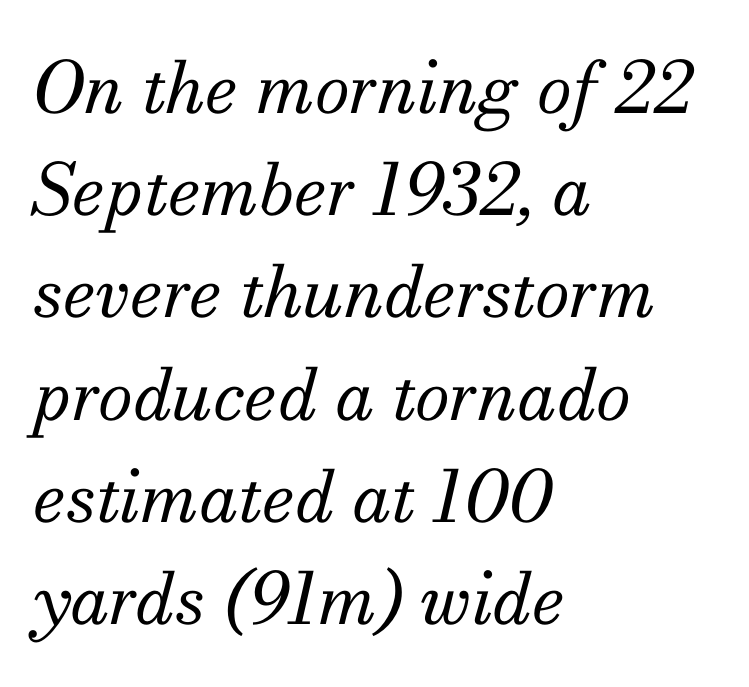
{"serif": "yes", "italic": "yes", "lean": "right", "slant_degrees": 13, "bold": "no", "weight": "regular", "width": "normal", "stroke_contrast": "medium", "x_height": "small", "monospaced": "no", "underline": "no", "align": "left", "line_spacing": "normal", "line_spacing_ratio": 1.44, "letter_spacing": "normal", "letter_spacing_em": 0.0, "glyph_px": 71}
